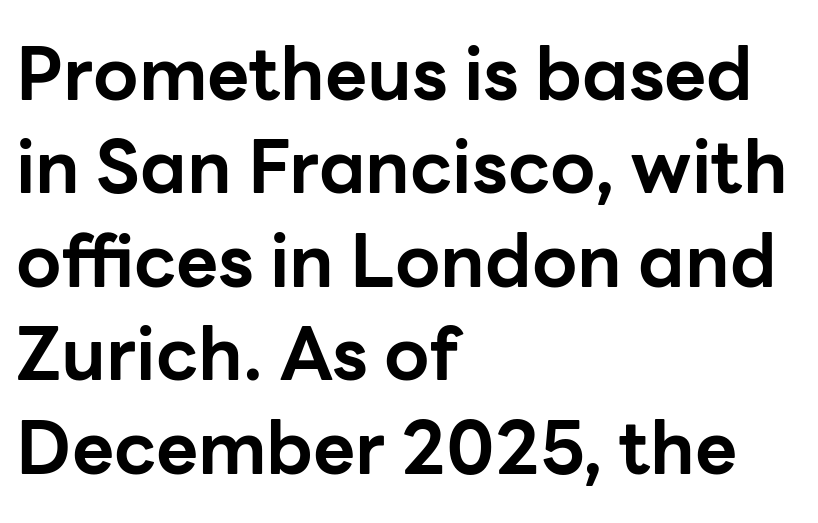
Q: Is the text bold? A: Yes.
Q: Is the text italic (slanted)? A: No, it is upright.
Q: Is the typeface a serif or a sans-serif typeface? A: Sans-serif.
Q: Is the text underlined? A: No.
Q: How is the paragraph aligned? A: Left-aligned.
Q: Is the spacing between letters normal or unusually wide? A: Normal.
Q: Is the spacing between lines tight, normal or loose? A: Normal.
Q: Width (condensed, normal, or wide)? A: Normal.
Q: Stroke contrast? A: Low.
Q: x-height? A: Medium.
Q: Monospaced? A: No.
